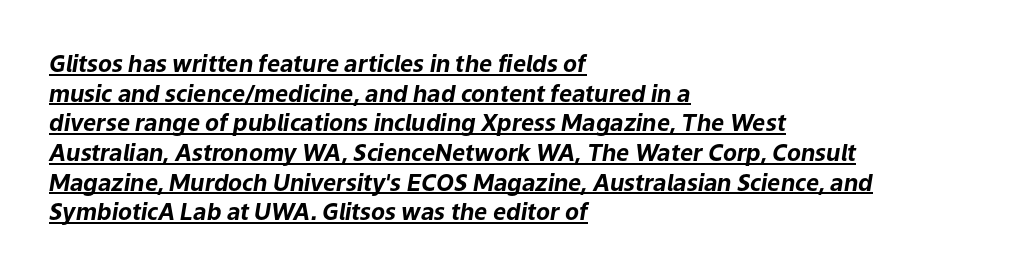
The image shows 23 px bold type, italic (leaning right); set left-aligned, normal line spacing (1.29x), normal letter spacing, underlined.
